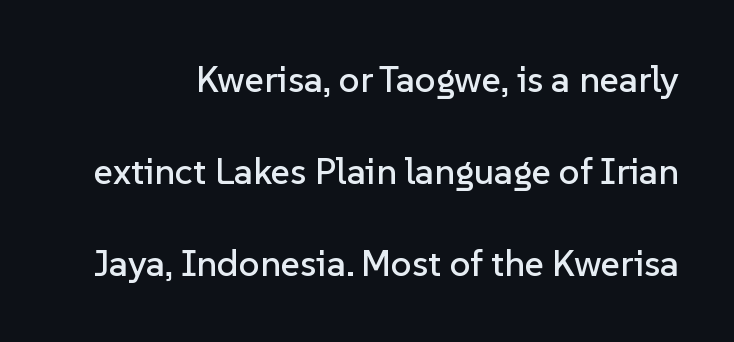
Q: Is the text italic (slanted)? A: No, it is upright.
Q: Is the typeface a serif or a sans-serif typeface? A: Sans-serif.
Q: Is the text underlined? A: No.
Q: Is the spacing between letters normal or unusually wide? A: Normal.
Q: Is the spacing between lines tight, normal or loose? A: Loose.
Q: Width (condensed, normal, or wide)? A: Normal.
Q: Stroke contrast? A: Low.
Q: x-height? A: Medium.
Q: Monospaced? A: No.
